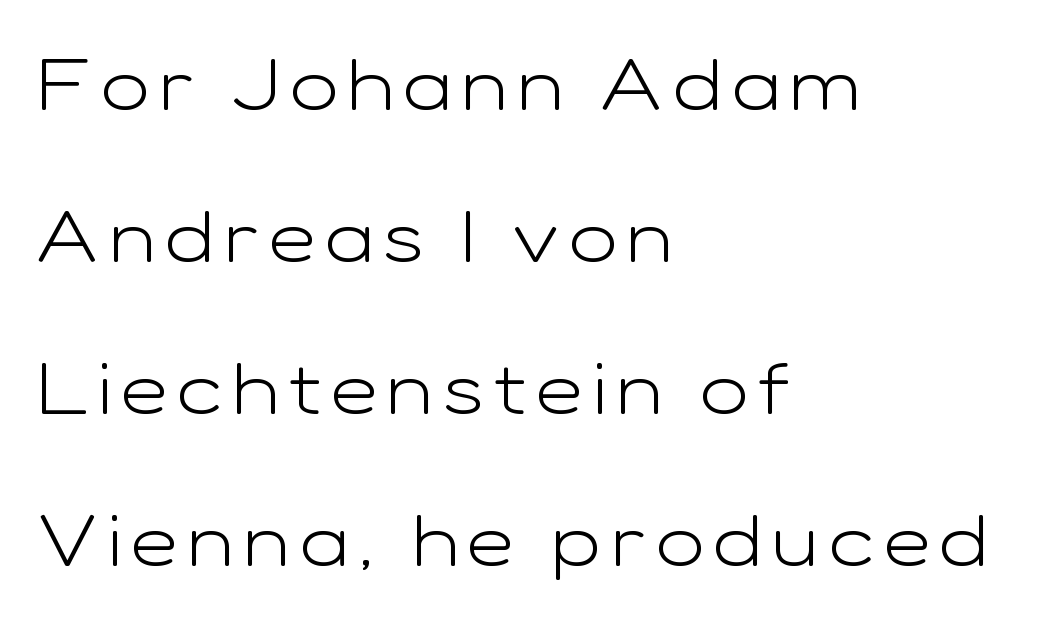
The image shows 73 px light, wide sans-serif type, upright; set left-aligned, loose line spacing (2.08x), not underlined; low stroke contrast and a medium x-height.
